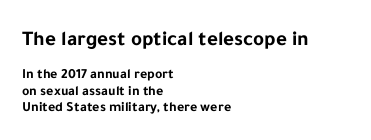
Posture: vertical. The designer gave the opening block more size than the closing block. Descenders are the only things crossing below the line. Standard letterfit; no display-style spreading of the glyphs. In terms of weight, the rendering is a true, heavy bold.
